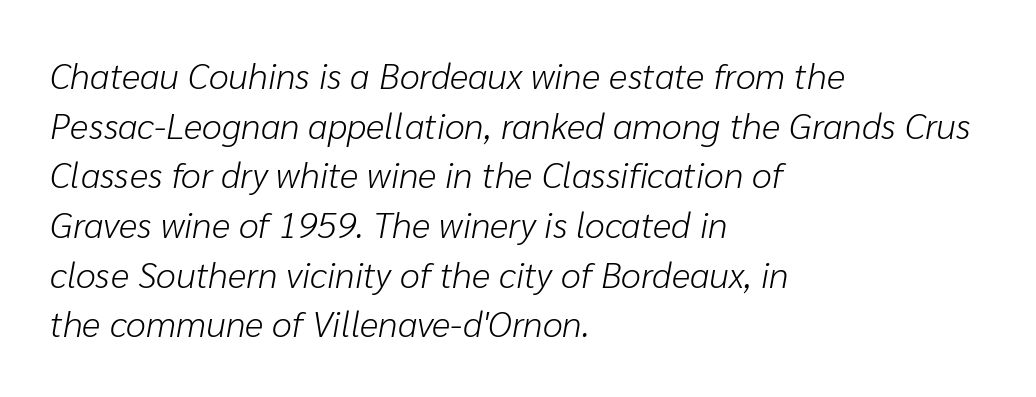
The image shows 36 px light type, italic (leaning right); set left-aligned, normal line spacing (1.38x), normal letter spacing, not underlined; low stroke contrast and a medium x-height.
